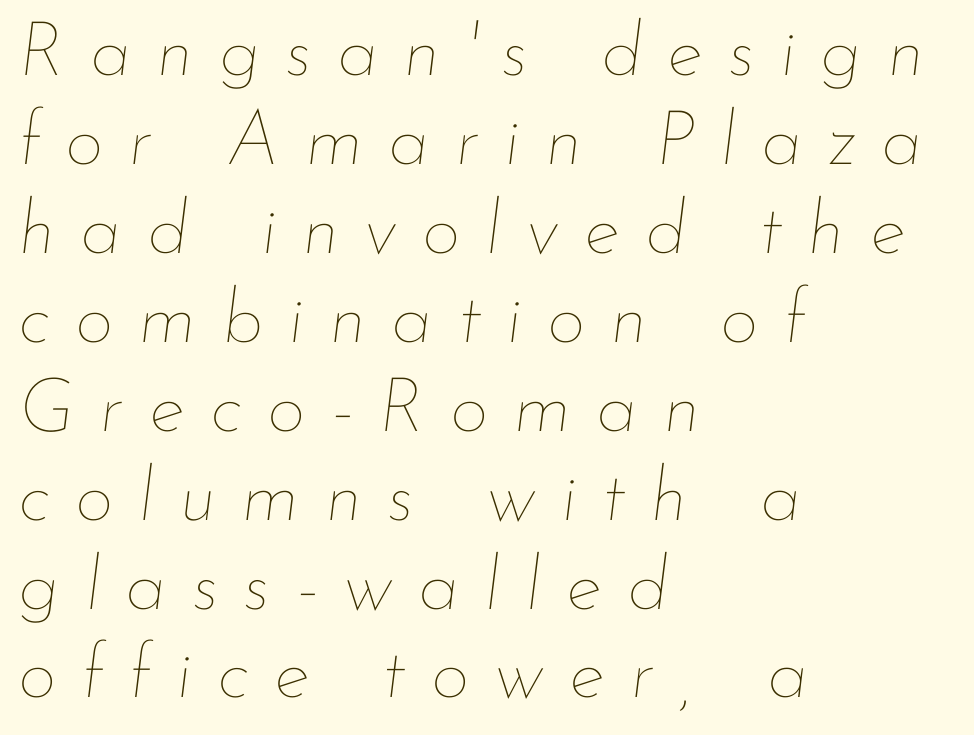
{"italic": "yes", "lean": "right", "slant_degrees": 7, "bold": "no", "weight": "thin", "width": "normal", "stroke_contrast": "low", "x_height": "small", "monospaced": "no", "underline": "no", "align": "left", "line_spacing_ratio": 1.17, "letter_spacing": "wide", "letter_spacing_em": 0.33, "glyph_px": 76}
